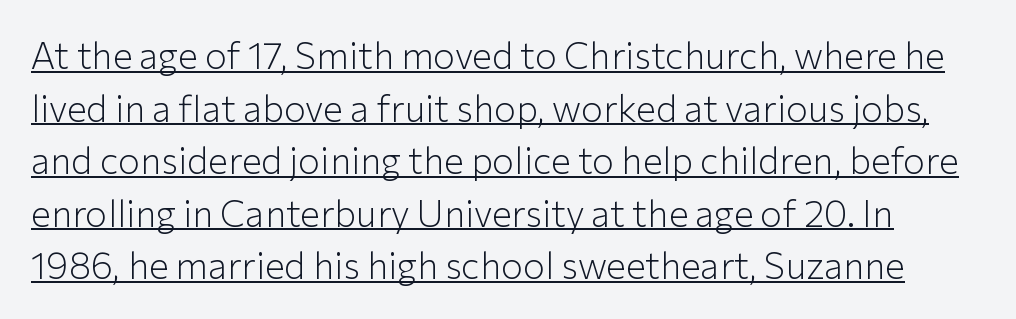
Each letter's strokes conclude bluntly, with no projecting serifs. Descenders here cross a horizontal rule under the line. The letters advance in unequal steps, a hallmark of proportional type. Unbolded letterforms with no extra heft. Tall strokes in this sample are plumb rather than angled. Honestly, the letter spacing is just normal — you wouldn't notice it.
